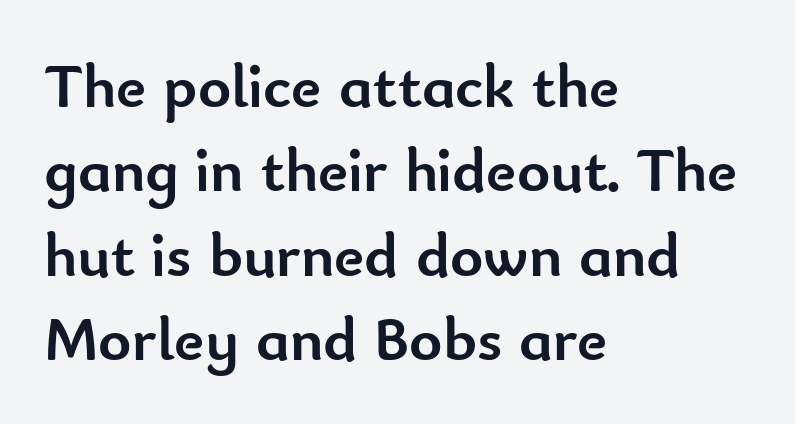
I'd call this a sans setting — the letters go barefoot. The rag falls on the right side of this text block. Heft: maximum for text — a bold. Notice how the stems are strictly vertical — no italics here. The leading is moderate, giving the passage an even texture.
